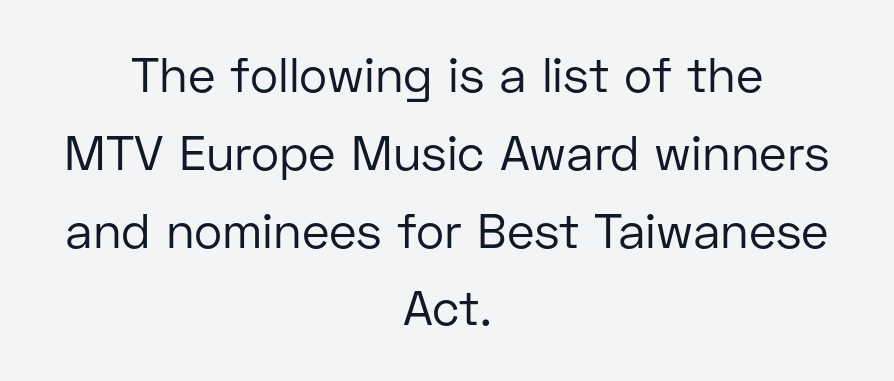
Q: Is the text bold? A: No.
Q: Is the text italic (slanted)? A: No, it is upright.
Q: Is the typeface a serif or a sans-serif typeface? A: Sans-serif.
Q: Is the text underlined? A: No.
Q: How is the paragraph aligned? A: Centered.
Q: Is the spacing between letters normal or unusually wide? A: Normal.
Q: Is the spacing between lines tight, normal or loose? A: Normal.
Q: Width (condensed, normal, or wide)? A: Normal.
Q: Stroke contrast? A: Low.
Q: x-height? A: Medium.
Q: Monospaced? A: No.
